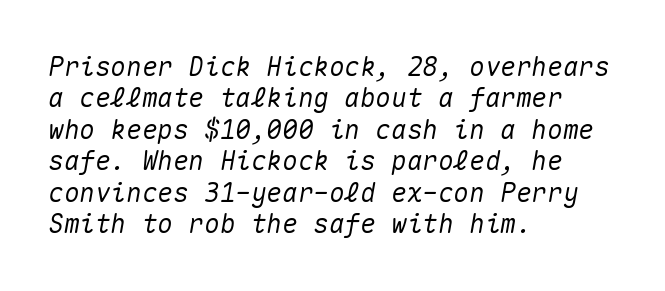
{"italic": "yes", "lean": "right", "slant_degrees": 10, "underline": "no", "align": "left", "line_spacing_ratio": 1.21, "letter_spacing": "normal", "letter_spacing_em": 0.0, "glyph_px": 26}
